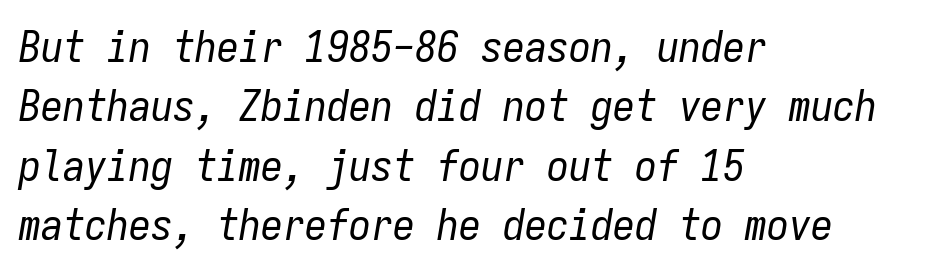
Notice how the passage keeps a crisp vertical edge on the left only. Think of a typewriter: that constant character pitch is what you see here. What stands out about the letter spacing? Nothing — it is the standard amount. The line-height multiplier appears to be the usual default.
